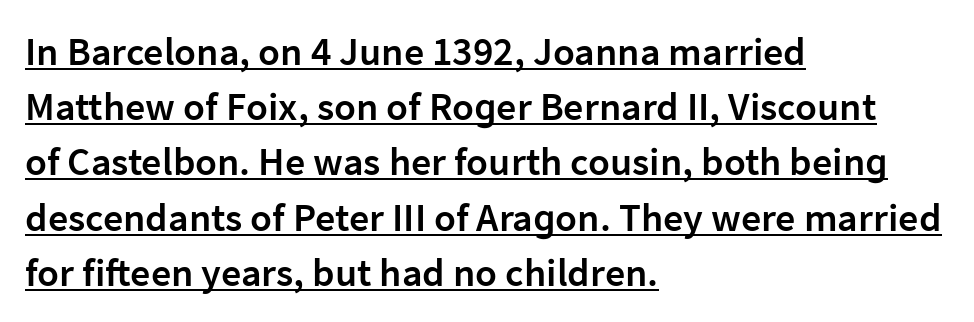
Q: Is the text bold? A: Semi-bold.
Q: Is the text italic (slanted)? A: No, it is upright.
Q: Is the typeface a serif or a sans-serif typeface? A: Sans-serif.
Q: Is the text underlined? A: Yes.
Q: How is the paragraph aligned? A: Left-aligned.
Q: Is the spacing between letters normal or unusually wide? A: Normal.
Q: Is the spacing between lines tight, normal or loose? A: Normal.
Q: Width (condensed, normal, or wide)? A: Normal.
Q: Stroke contrast? A: Low.
Q: x-height? A: Medium.
Q: Monospaced? A: No.
